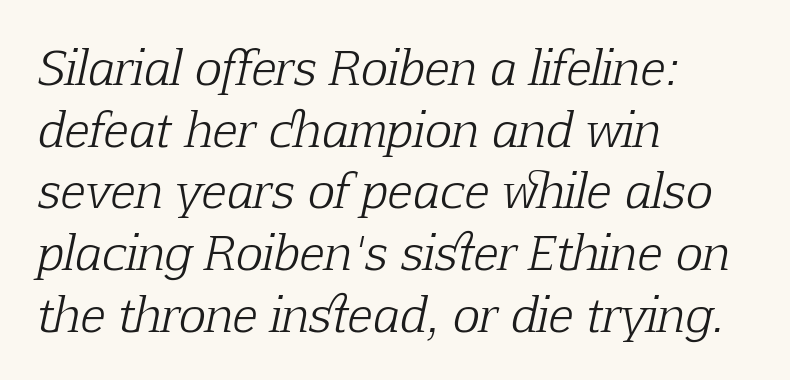
The image shows 46 px light serif type, italic (leaning right); set left-aligned, normal line spacing (1.34x), normal letter spacing, not underlined; low stroke contrast and a medium x-height.
